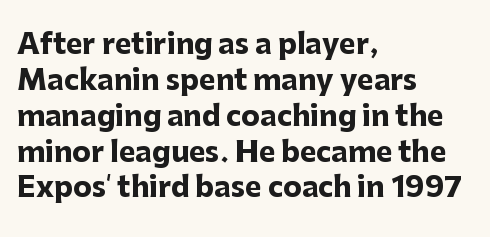
Q: Is the text bold? A: Yes.
Q: Is the text italic (slanted)? A: No, it is upright.
Q: Is the typeface a serif or a sans-serif typeface? A: Sans-serif.
Q: Is the text underlined? A: No.
Q: How is the paragraph aligned? A: Left-aligned.
Q: Is the spacing between letters normal or unusually wide? A: Normal.
Q: Is the spacing between lines tight, normal or loose? A: Normal.
Q: Width (condensed, normal, or wide)? A: Normal.
Q: Stroke contrast? A: Low.
Q: x-height? A: Medium.
Q: Monospaced? A: No.
